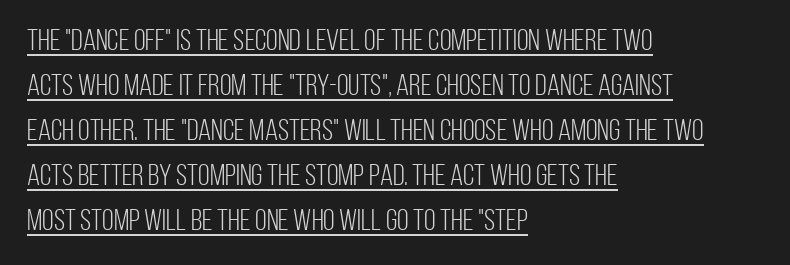
Q: Is the text bold? A: No.
Q: Is the text italic (slanted)? A: No, it is upright.
Q: Is the typeface a serif or a sans-serif typeface? A: Sans-serif.
Q: Is the text underlined? A: Yes.
Q: How is the paragraph aligned? A: Left-aligned.
Q: Is the spacing between letters normal or unusually wide? A: Normal.
Q: Is the spacing between lines tight, normal or loose? A: Normal.
Q: Width (condensed, normal, or wide)? A: Condensed.
Q: Stroke contrast? A: Low.
Q: x-height? A: Large.
Q: Monospaced? A: No.
